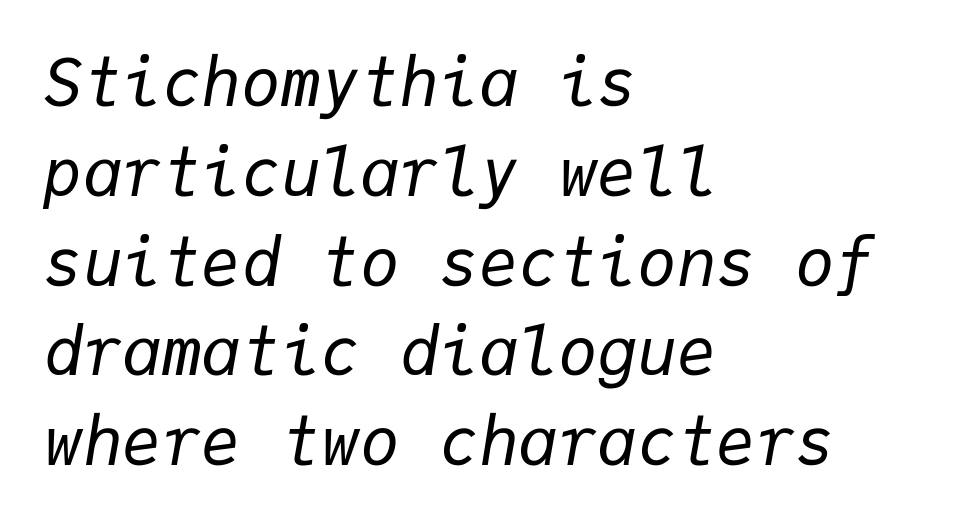
{"italic": "yes", "lean": "right", "slant_degrees": 9, "bold": "no", "weight": "regular", "width": "normal", "stroke_contrast": "low", "x_height": "medium", "monospaced": "yes", "underline": "no", "align": "left", "line_spacing": "normal", "line_spacing_ratio": 1.36, "letter_spacing": "normal", "letter_spacing_em": 0.0, "glyph_px": 66}
